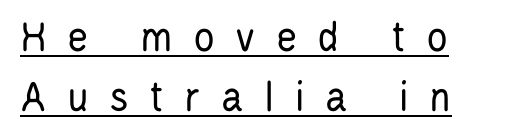
{"serif": "no", "italic": "no", "bold": "no", "weight": "regular", "width": "condensed", "stroke_contrast": "low", "x_height": "large", "monospaced": "no", "underline": "yes", "align": "left", "line_spacing": "normal", "line_spacing_ratio": 1.33, "letter_spacing": "wide", "letter_spacing_em": 0.45, "glyph_px": 45}
